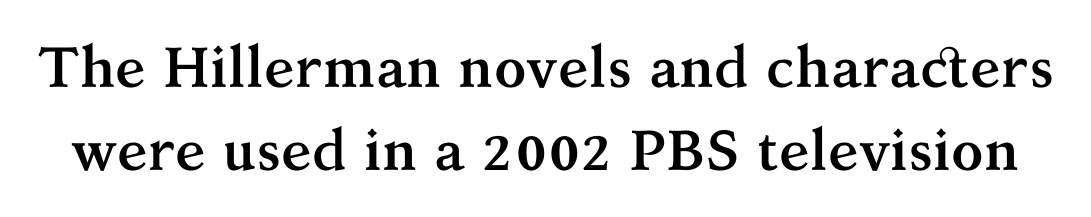
Q: Is the text bold? A: Yes.
Q: Is the text italic (slanted)? A: No, it is upright.
Q: Is the typeface a serif or a sans-serif typeface? A: Serif.
Q: Is the text underlined? A: No.
Q: Is the spacing between letters normal or unusually wide? A: Normal.
Q: Is the spacing between lines tight, normal or loose? A: Normal.
Q: Width (condensed, normal, or wide)? A: Normal.
Q: Stroke contrast? A: Medium.
Q: x-height? A: Medium.
Q: Monospaced? A: No.
